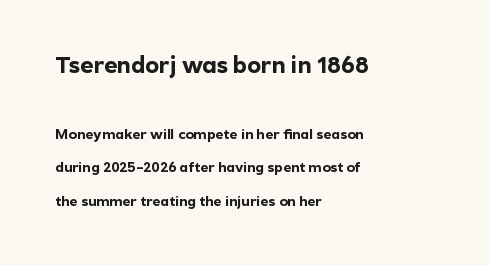
Q: Is the text bold? A: Yes.
Q: Is the text italic (slanted)? A: No, it is upright.
Q: Is the text underlined? A: No.
Q: How is the paragraph aligned? A: Left-aligned.
Q: Is the spacing between letters normal or unusually wide? A: Normal.
Q: Is the spacing between lines tight, normal or loose? A: Loose.
Q: Which block of text is set in a larger size, the first (top) or the second (bottom)? A: The first (top) one.
